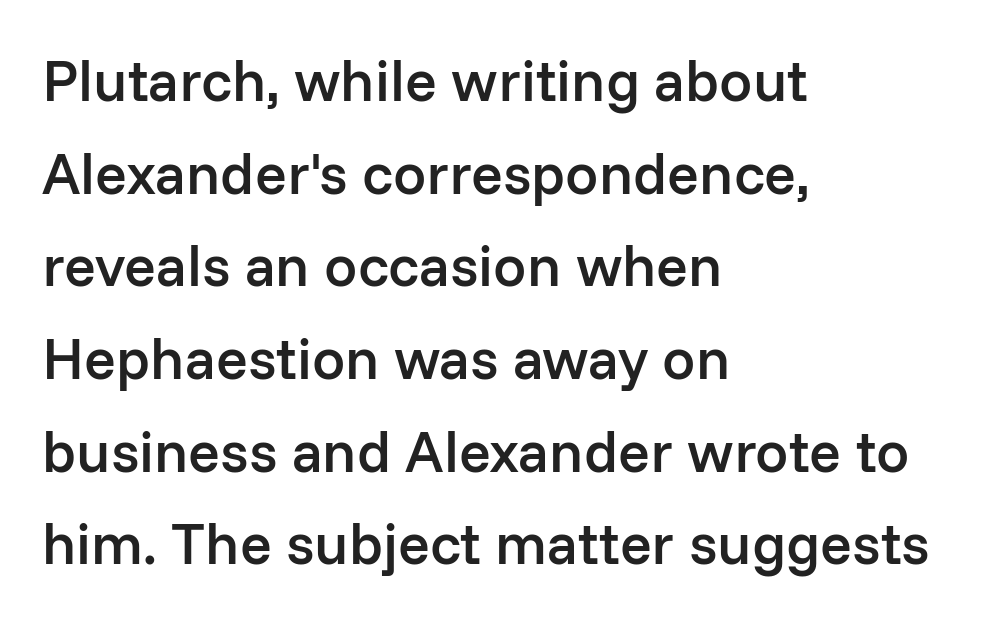
{"serif": "no", "italic": "no", "bold": "semi", "weight": "semibold", "width": "normal", "stroke_contrast": "low", "x_height": "medium", "monospaced": "no", "underline": "no", "align": "left", "line_spacing": "normal", "line_spacing_ratio": 1.57, "letter_spacing": "normal", "letter_spacing_em": 0.0, "glyph_px": 59}
